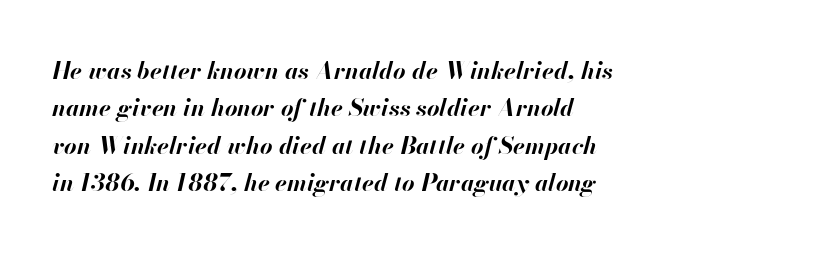
The letters are bold, with thick, heavy strokes. The line texture is even and compact thanks to regular tracking. The typography opts for an oblique posture over an upright one. Rows of type keep a routine distance in the vertical direction. Caption: multi-line text, flush left, ragged right.
